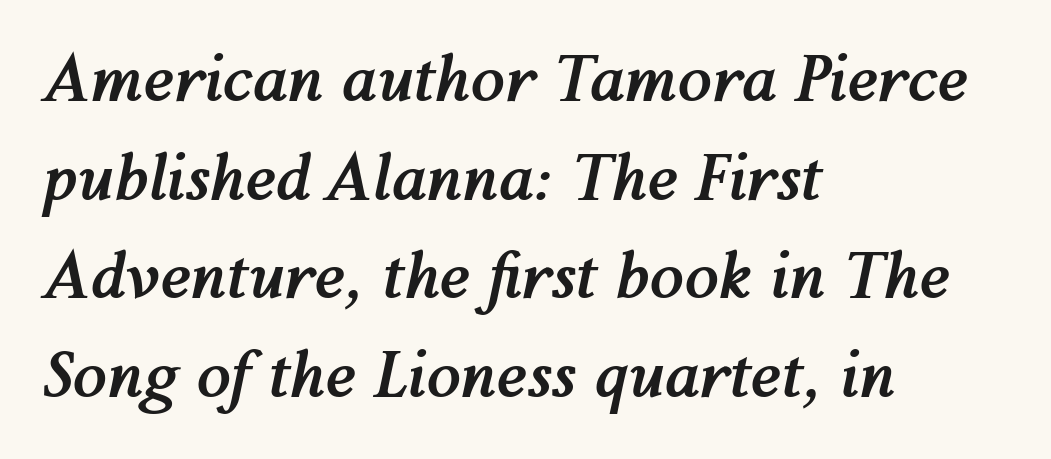
Q: Is the text bold? A: Yes.
Q: Is the text italic (slanted)? A: Yes, it leans right by about 12 degrees.
Q: Is the text underlined? A: No.
Q: How is the paragraph aligned? A: Left-aligned.
Q: Is the spacing between letters normal or unusually wide? A: Normal.
Q: Is the spacing between lines tight, normal or loose? A: Normal.
Q: Width (condensed, normal, or wide)? A: Normal.
Q: Stroke contrast? A: Medium.
Q: x-height? A: Medium.
Q: Monospaced? A: No.
